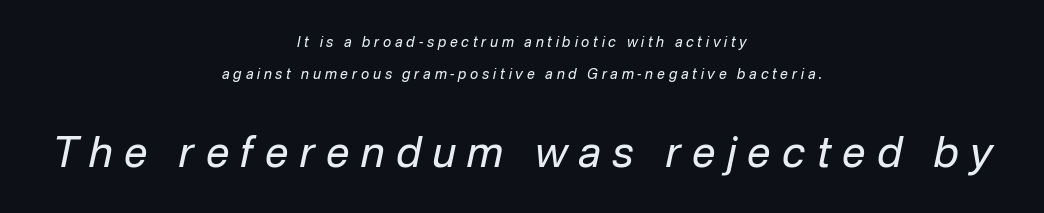
The image shows 42 px regular-weight type, italic (leaning right); set centered, loose line spacing (2.3x), unusually wide letter spacing (+0.27 em), not underlined; the second (bottom) block is 3.0x larger; low stroke contrast and a medium x-height.
